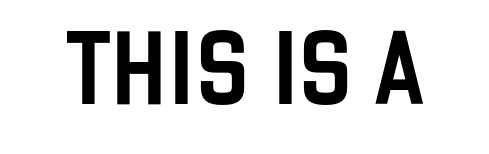
{"serif": "no", "italic": "no", "width": "condensed", "stroke_contrast": "low", "x_height": "large", "monospaced": "no", "underline": "no", "letter_spacing": "normal", "letter_spacing_em": 0.0, "glyph_px": 73}
